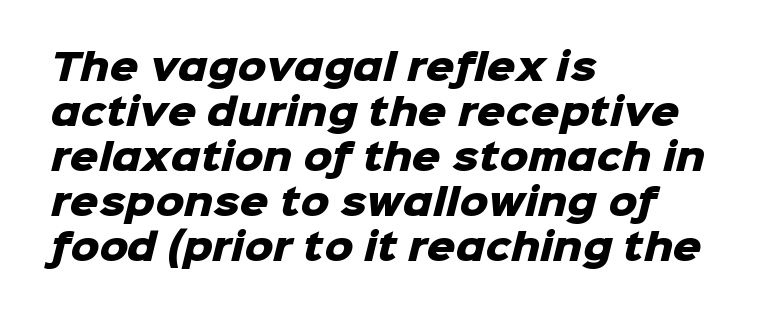
The image shows 36 px heavy sans-serif type; set left-aligned, normal line spacing (1.25x), normal letter spacing, not underlined; low stroke contrast and a medium x-height.
